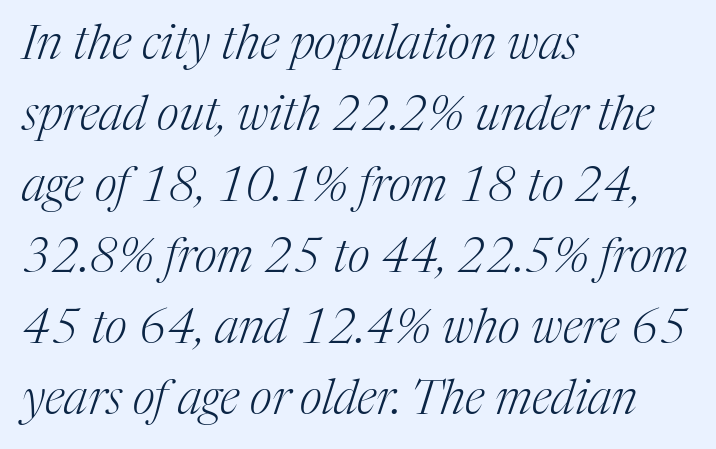
The image shows 48 px light serif type, italic (leaning right); set left-aligned, normal line spacing (1.48x), normal letter spacing, not underlined; medium stroke contrast and a medium x-height.
